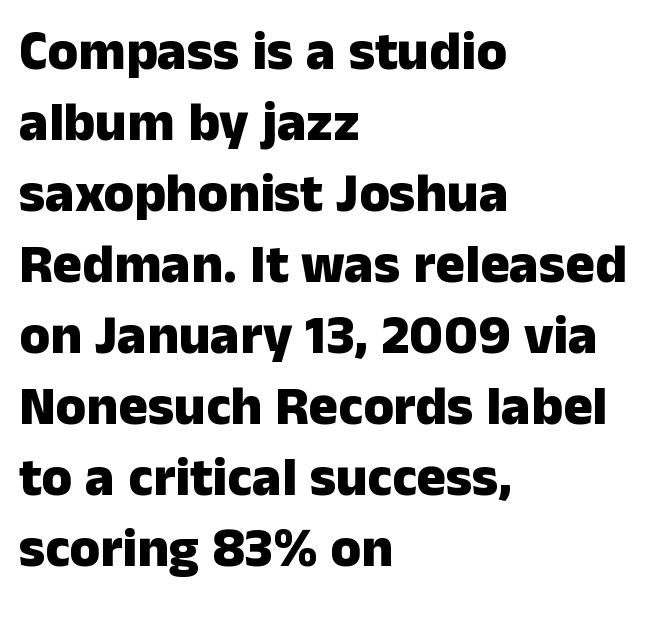
{"serif": "no", "italic": "no", "bold": "yes", "weight": "heavy", "width": "normal", "stroke_contrast": "low", "x_height": "medium", "monospaced": "no", "underline": "no", "align": "left", "line_spacing": "normal", "line_spacing_ratio": 1.29, "letter_spacing": "normal", "letter_spacing_em": 0.0, "glyph_px": 55}
